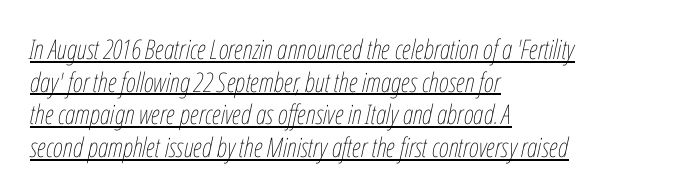
Designer's note — italics engaged. Caption: lettering with a line underneath. A typesetter would call this zero additional tracking. Weight: not bold — regular or lighter.
